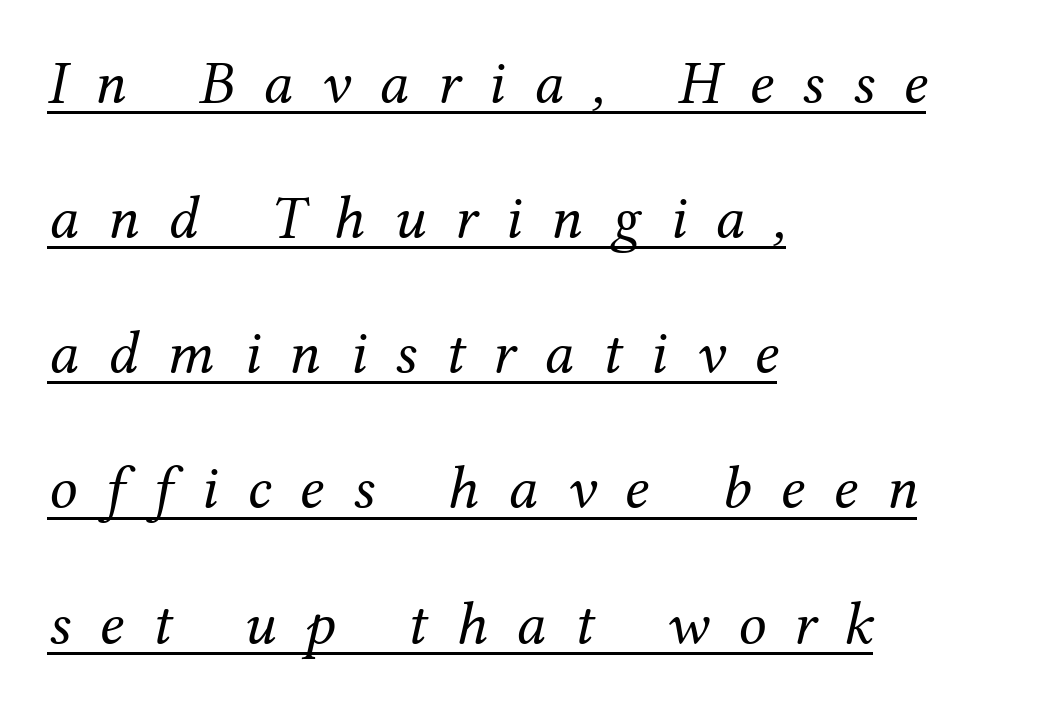
{"serif": "yes", "italic": "yes", "lean": "right", "slant_degrees": 12, "bold": "no", "weight": "regular", "width": "normal", "stroke_contrast": "medium", "x_height": "medium", "monospaced": "no", "underline": "yes", "align": "left", "line_spacing": "loose", "line_spacing_ratio": 2.18, "letter_spacing": "wide", "letter_spacing_em": 0.46, "glyph_px": 62}
